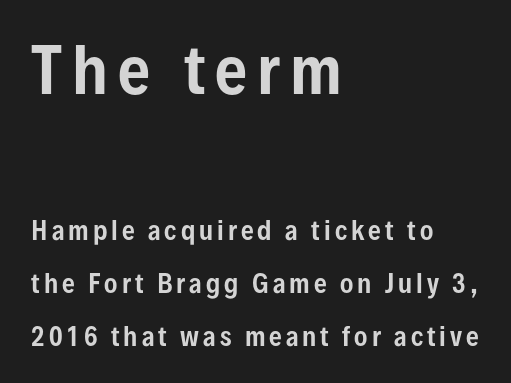
This layout puts the oversized block above and the modest block below. Students, observe: this is what heavily led, spacious text looks like. Here the designer chose a conventional face with non-uniform glyph widths. The glyphs are unaccompanied by any horizontal stroke below them.
